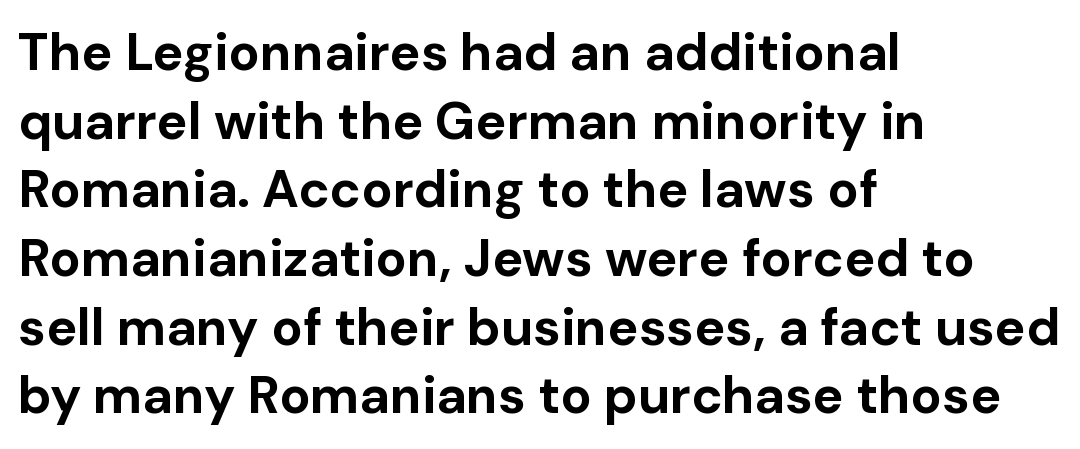
{"serif": "no", "italic": "no", "bold": "yes", "weight": "bold", "width": "normal", "stroke_contrast": "low", "x_height": "medium", "monospaced": "no", "underline": "no", "align": "left", "line_spacing": "normal", "line_spacing_ratio": 1.32, "letter_spacing": "normal", "letter_spacing_em": 0.0, "glyph_px": 52}
